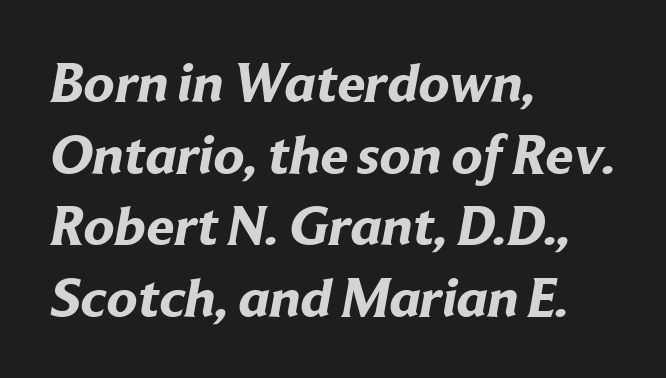
The image shows 56 px bold sans-serif type; set left-aligned, normal line spacing (1.28x), normal letter spacing, not underlined; low stroke contrast and a medium x-height.
